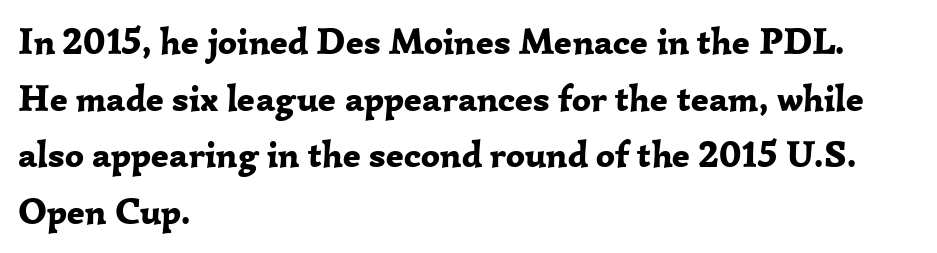
A bare baseline throughout the passage. Characters follow at the spacing the type designer built in. Italic: no, the glyphs are upright roman. Look at the bottom of the vertical strokes: they flare into serifs here.
